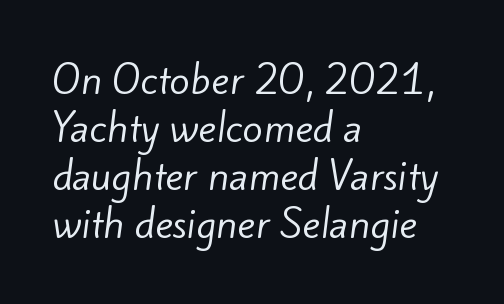
{"serif": "no", "bold": "no", "weight": "regular", "width": "normal", "stroke_contrast": "low", "x_height": "small", "monospaced": "no", "underline": "no", "align": "left", "line_spacing": "normal", "line_spacing_ratio": 1.26, "letter_spacing": "normal", "letter_spacing_em": 0.0, "glyph_px": 38}
